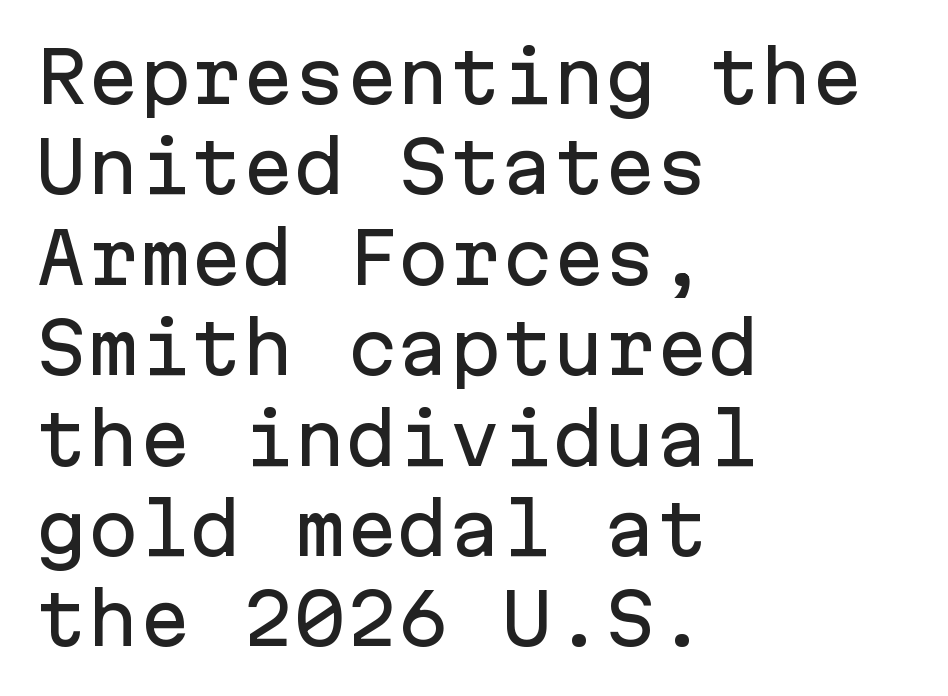
Q: Is the text italic (slanted)? A: No, it is upright.
Q: Is the typeface a serif or a sans-serif typeface? A: Sans-serif.
Q: Is the text underlined? A: No.
Q: How is the paragraph aligned? A: Left-aligned.
Q: Is the spacing between letters normal or unusually wide? A: Normal.
Q: Is the spacing between lines tight, normal or loose? A: Normal.
Q: Width (condensed, normal, or wide)? A: Normal.
Q: Stroke contrast? A: Low.
Q: x-height? A: Medium.
Q: Monospaced? A: Yes.
